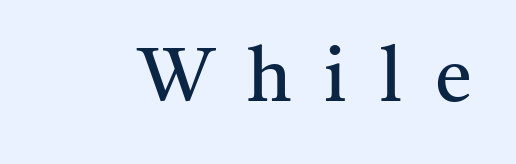
The font sits on the lighter half of the weight spectrum, regular included. Caption: expanded tracking, letters set apart. Nobody drew a line under any word here. Nope, not italic — everything's standing straight. The designer went with a serif here, giving each stem small feet.
